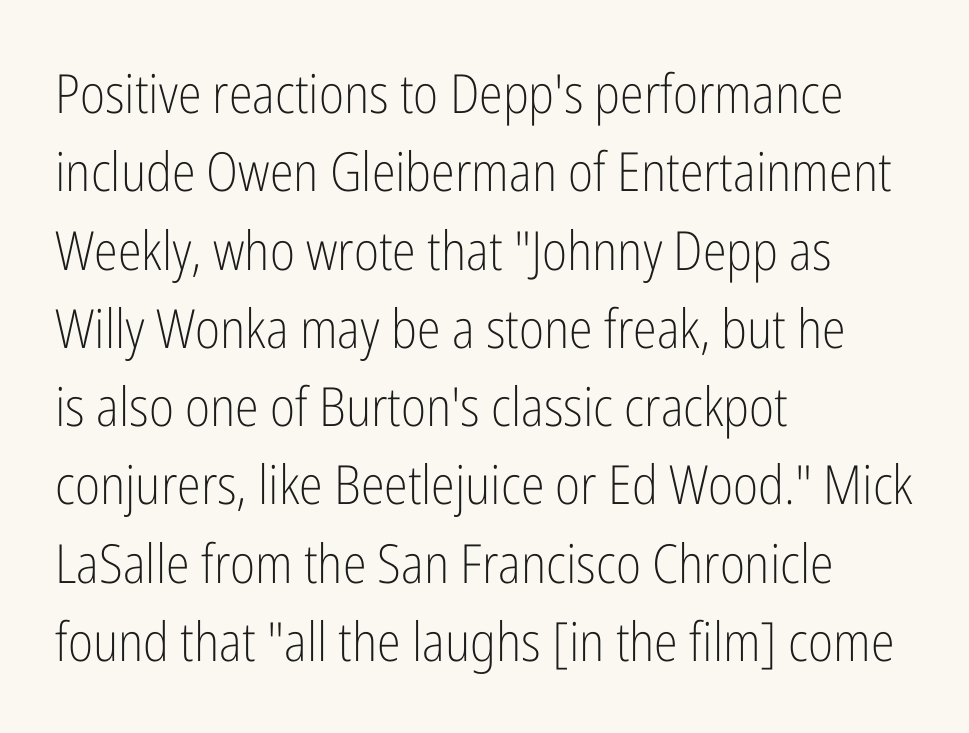
The image shows 54 px light, condensed sans-serif type, upright; set left-aligned, normal line spacing (1.45x), normal letter spacing, not underlined; low stroke contrast and a medium x-height.
